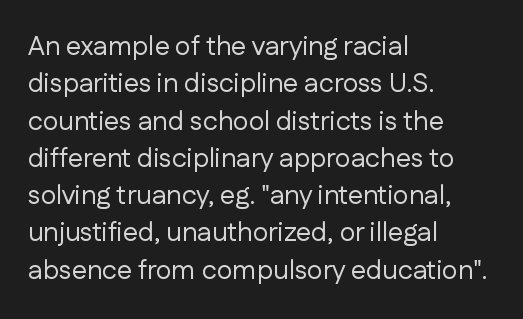
Interline gaps are of average width in this sample. Inter-character spacing is left at the font's built-in metrics. If you drew a line through each stem, it would be perfectly vertical. Words float on clear page, feet unadorned. Each line starts at the same left margin while the right side varies.
